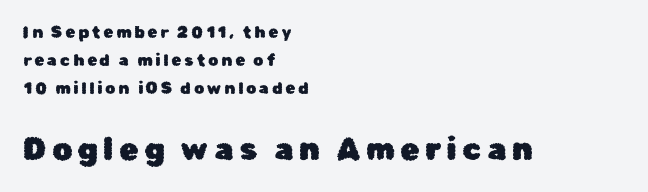
The image shows 31 px sans-serif type, upright; set left-aligned, line spacing 1.74x, not underlined; the second (bottom) block is 1.94x larger; low stroke contrast and a medium x-height.
